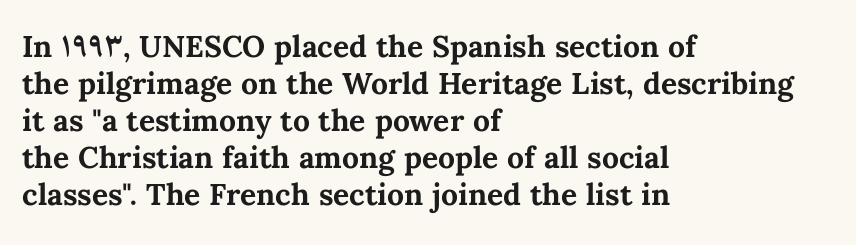
The image shows 30 px bold type, upright; set left-aligned, line spacing 1.23x, normal letter spacing, not underlined; medium stroke contrast and a medium x-height.
